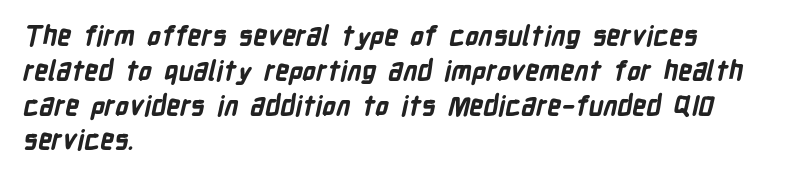
Q: Is the text bold? A: Yes.
Q: Is the text underlined? A: No.
Q: How is the paragraph aligned? A: Left-aligned.
Q: Is the spacing between letters normal or unusually wide? A: Normal.
Q: Is the spacing between lines tight, normal or loose? A: Normal.
